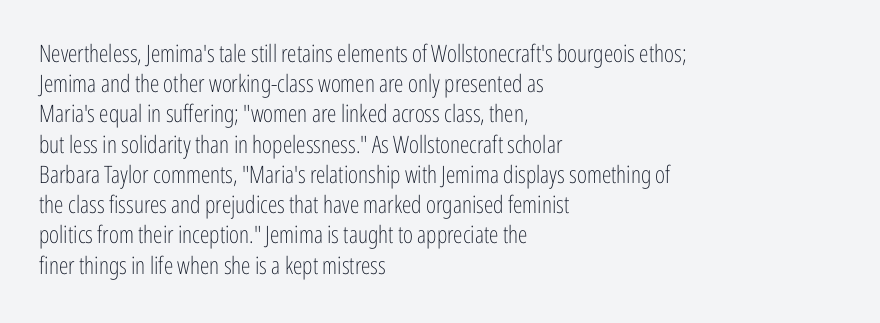
{"italic": "no", "bold": "no", "underline": "no", "align": "left", "line_spacing": "normal", "line_spacing_ratio": 1.26, "letter_spacing": "normal", "letter_spacing_em": 0.0, "glyph_px": 24}
